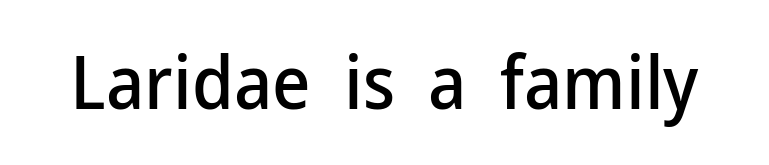
{"serif": "no", "italic": "no", "width": "normal", "stroke_contrast": "low", "x_height": "medium", "monospaced": "no", "underline": "no", "letter_spacing": "normal", "letter_spacing_em": 0.0, "glyph_px": 74}
